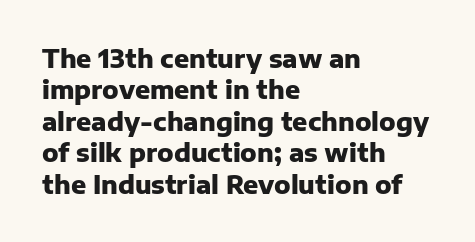
{"italic": "no", "bold": "yes", "underline": "no", "align": "left", "line_spacing": "normal", "line_spacing_ratio": 1.26, "letter_spacing": "normal", "letter_spacing_em": 0.0, "glyph_px": 25}
